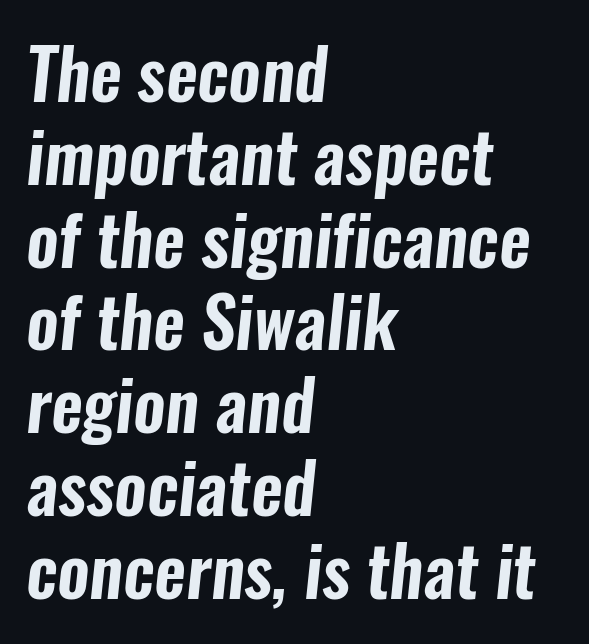
Q: Is the typeface a serif or a sans-serif typeface? A: Sans-serif.
Q: Is the text underlined? A: No.
Q: How is the paragraph aligned? A: Left-aligned.
Q: Is the spacing between letters normal or unusually wide? A: Normal.
Q: Width (condensed, normal, or wide)? A: Condensed.
Q: Stroke contrast? A: Low.
Q: x-height? A: Medium.
Q: Monospaced? A: No.
